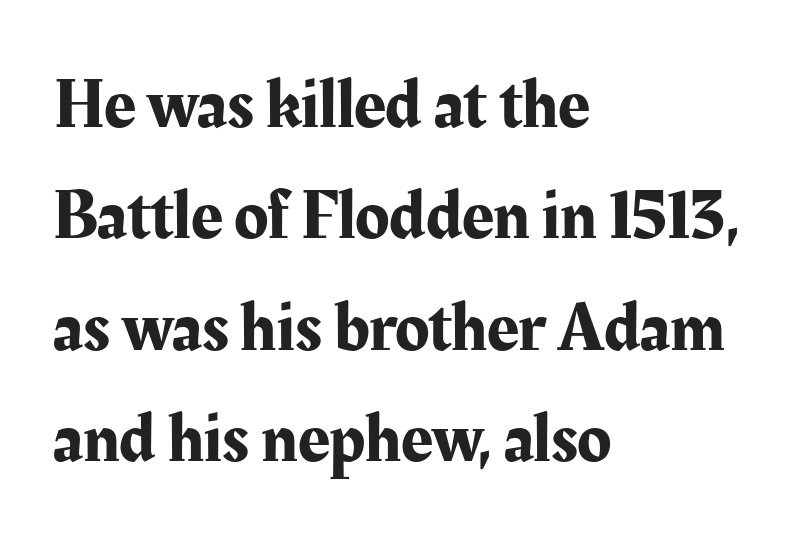
Q: Is the text italic (slanted)? A: No, it is upright.
Q: Is the typeface a serif or a sans-serif typeface? A: Serif.
Q: Is the text underlined? A: No.
Q: How is the paragraph aligned? A: Left-aligned.
Q: Is the spacing between letters normal or unusually wide? A: Normal.
Q: Is the spacing between lines tight, normal or loose? A: Normal.
Q: Width (condensed, normal, or wide)? A: Normal.
Q: Stroke contrast? A: Medium.
Q: x-height? A: Medium.
Q: Monospaced? A: No.
